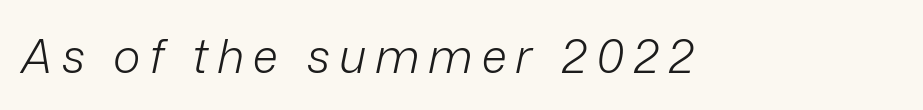
Each letter keeps its own natural width here, so spacing adapts to shape. A light-to-regular cut is what we see here. Has an underline been added? It has not. An italicized treatment has been applied to the whole sample.
